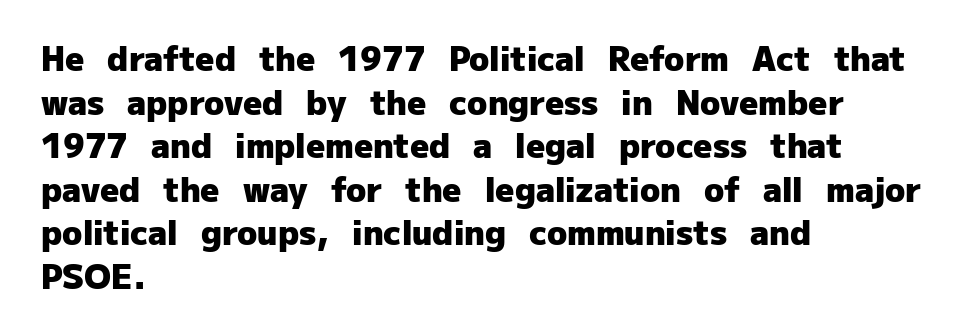
The image shows 33 px heavy sans-serif type, upright; set left-aligned, normal line spacing (1.32x), normal letter spacing, not underlined; low stroke contrast and a medium x-height.
